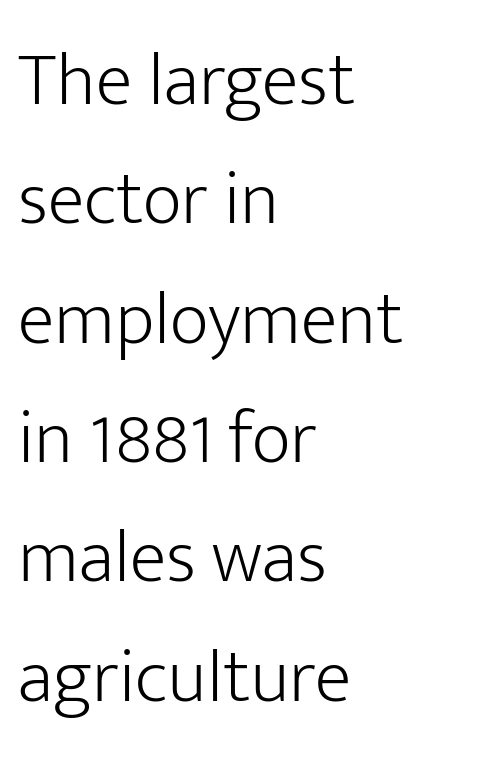
Compared with typical body copy, the letter spacing here is the same. This is sans-serif lettering, the kind often seen on screens and signage. Evenly set lines give the paragraph a standard silhouette. Weight: regular or lighter.
